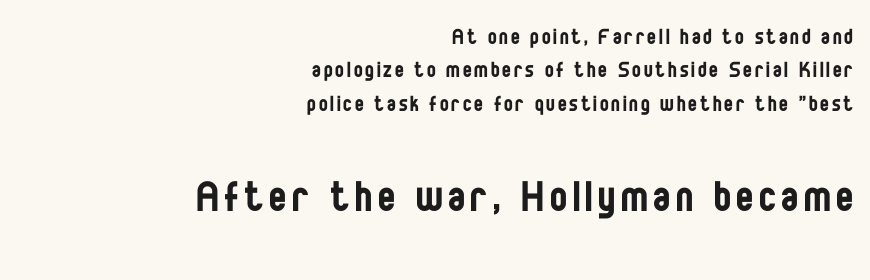
The image shows 51 px regular-weight, condensed sans-serif type, upright; set right-aligned, normal line spacing (1.28x), not underlined; the second (bottom) block is 1.96x larger; low stroke contrast and a large x-height.
